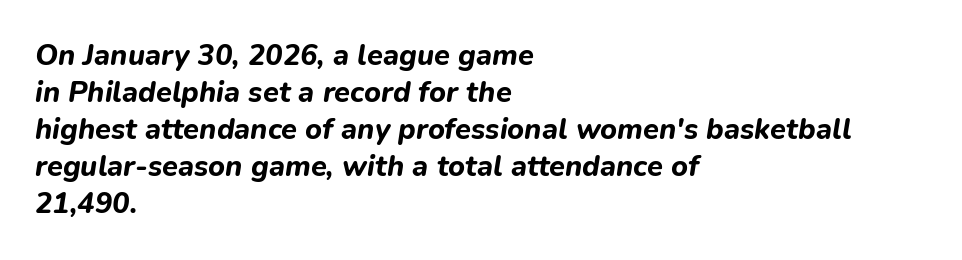
The image shows 29 px bold type, italic (leaning right); set left-aligned, normal line spacing (1.28x), normal letter spacing, not underlined; low stroke contrast and a medium x-height.
